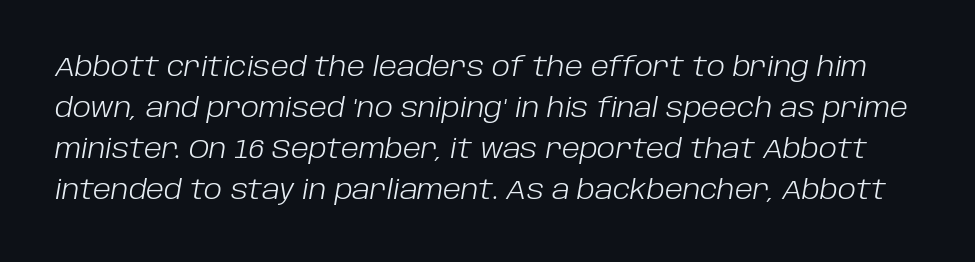
Letters have the restrained weight of plain body copy at most. The passage shown stacks its lines at a standard gap. Just letters on the line, the space beneath them empty. This is oblique type, the kind used for emphasis or titles.
